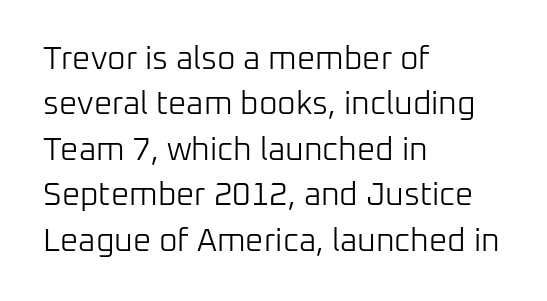
Decoration check: the copy has no underline. The rows are spaced the way most documents space them. Heft: none added — not bold. A roman cut, with each character standing at attention.
